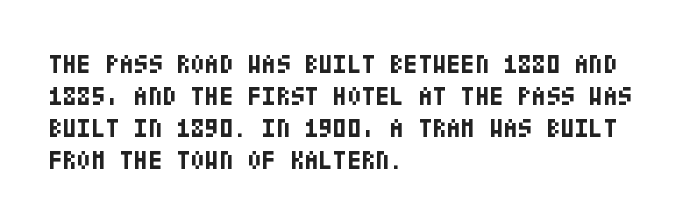
Q: Is the text bold? A: Yes.
Q: Is the text italic (slanted)? A: No, it is upright.
Q: Is the text underlined? A: No.
Q: How is the paragraph aligned? A: Left-aligned.
Q: Is the spacing between letters normal or unusually wide? A: Normal.
